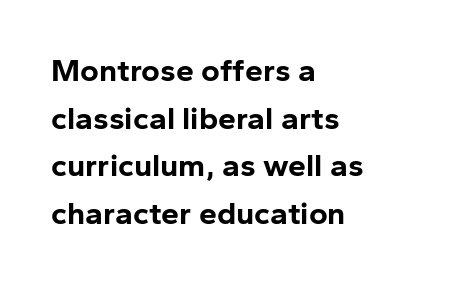
The image shows 32 px bold sans-serif type, upright; set left-aligned, normal line spacing (1.49x), normal letter spacing, not underlined; low stroke contrast and a medium x-height.
